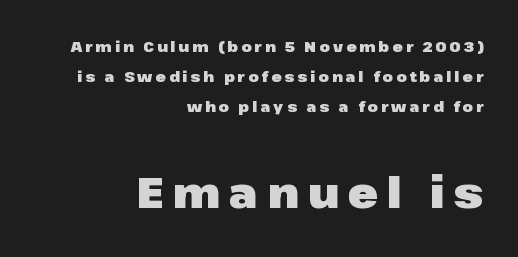
{"serif": "no", "italic": "no", "bold": "yes", "weight": "heavy", "width": "normal", "stroke_contrast": "low", "x_height": "medium", "monospaced": "no", "underline": "no", "align": "right", "line_spacing": "loose", "line_spacing_ratio": 2.0, "letter_spacing": "wide", "letter_spacing_em": 0.2, "larger_block": "second", "size_ratio": 2.93, "glyph_px": 44}
